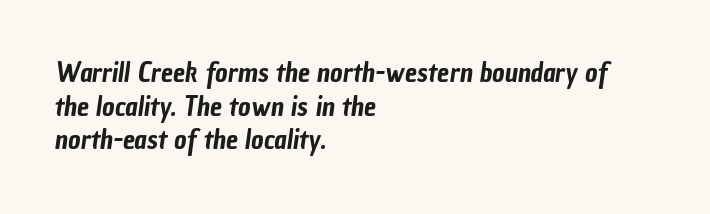
Q: Is the text underlined? A: No.
Q: How is the paragraph aligned? A: Left-aligned.
Q: Is the spacing between letters normal or unusually wide? A: Normal.
Q: Is the spacing between lines tight, normal or loose? A: Normal.
